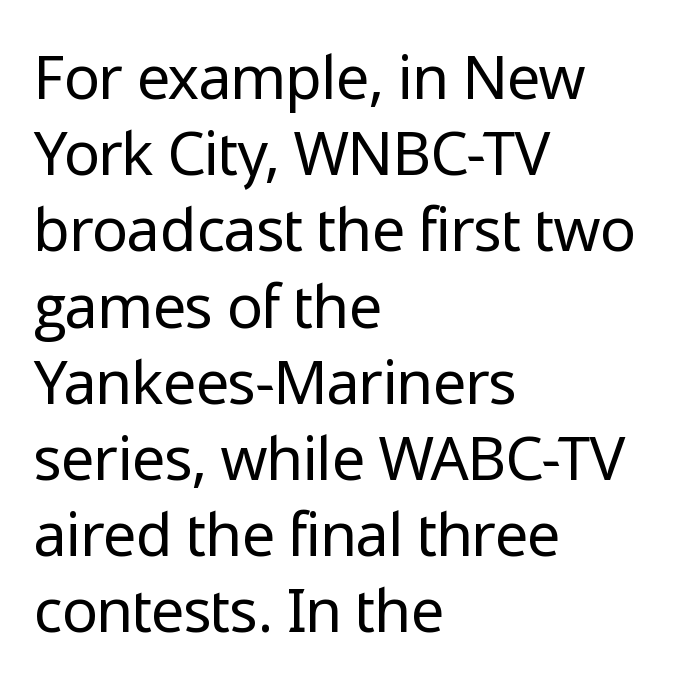
The typesetting does not lean heavy: it is not bold. The type family on display is of the sans-serif kind. The rendering keeps characters at their native spacing. Teacher's note: observe the even left margin — that is flush-left alignment.
